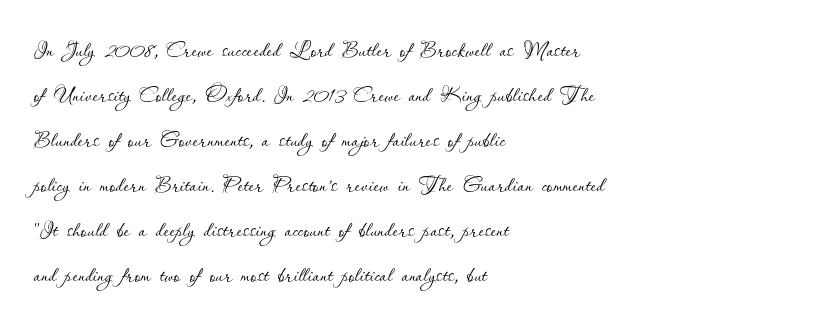
{"bold": "no", "weight": "thin", "width": "normal", "stroke_contrast": "low", "x_height": "small", "monospaced": "no", "underline": "no", "align": "left", "line_spacing": "normal", "line_spacing_ratio": 1.55, "letter_spacing": "normal", "letter_spacing_em": 0.0, "glyph_px": 29}
